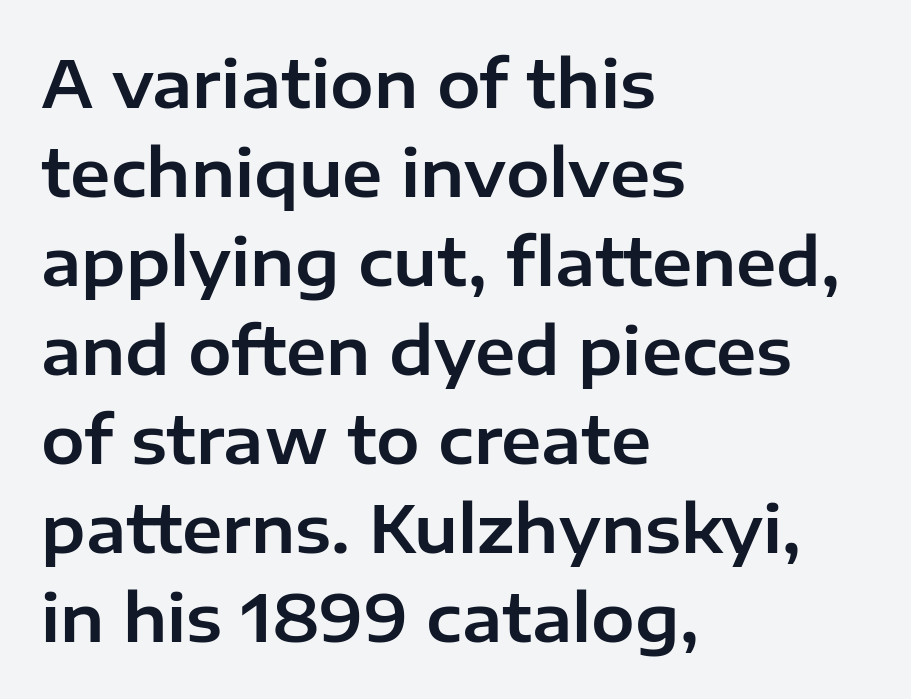
Q: Is the text italic (slanted)? A: No, it is upright.
Q: Is the typeface a serif or a sans-serif typeface? A: Sans-serif.
Q: Is the text underlined? A: No.
Q: How is the paragraph aligned? A: Left-aligned.
Q: Is the spacing between letters normal or unusually wide? A: Normal.
Q: Is the spacing between lines tight, normal or loose? A: Normal.
Q: Width (condensed, normal, or wide)? A: Normal.
Q: Stroke contrast? A: Low.
Q: x-height? A: Medium.
Q: Monospaced? A: No.
